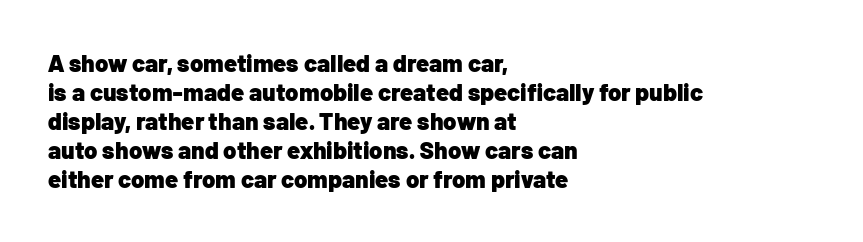
The image shows 24 px bold type, upright; set left-aligned, line spacing 1.21x, normal letter spacing, not underlined.
